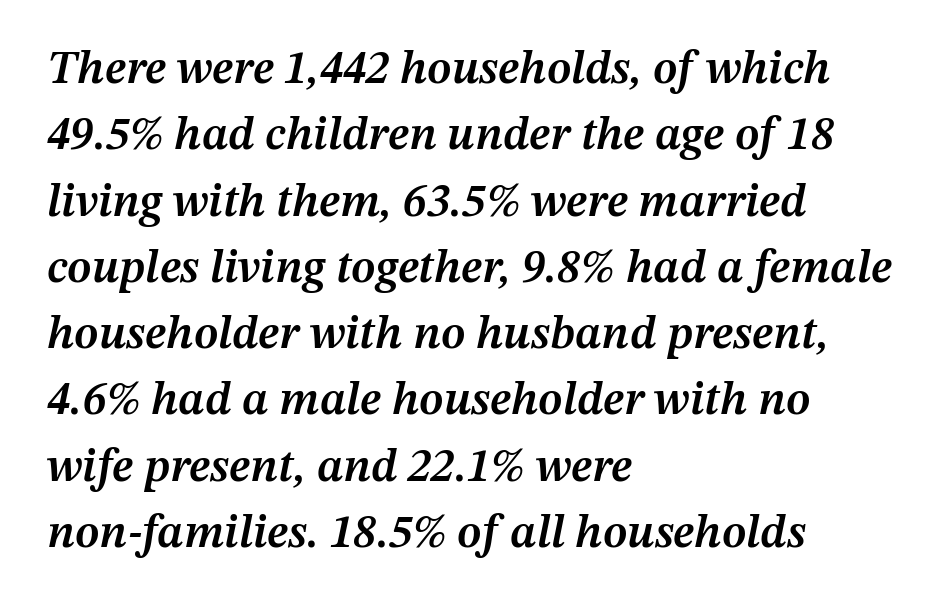
Q: Is the text bold? A: Semi-bold.
Q: Is the text italic (slanted)? A: Yes, it leans right by about 12 degrees.
Q: Is the text underlined? A: No.
Q: How is the paragraph aligned? A: Left-aligned.
Q: Is the spacing between letters normal or unusually wide? A: Normal.
Q: Is the spacing between lines tight, normal or loose? A: Normal.
Q: Width (condensed, normal, or wide)? A: Normal.
Q: Stroke contrast? A: Medium.
Q: x-height? A: Medium.
Q: Monospaced? A: No.
